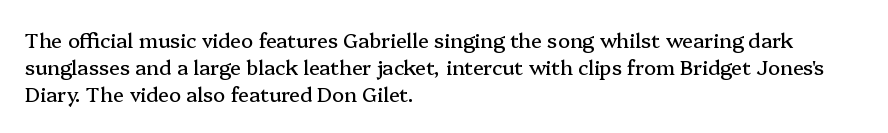
The image shows 20 px text type, upright; set left-aligned, normal line spacing (1.35x), normal letter spacing, not underlined.
